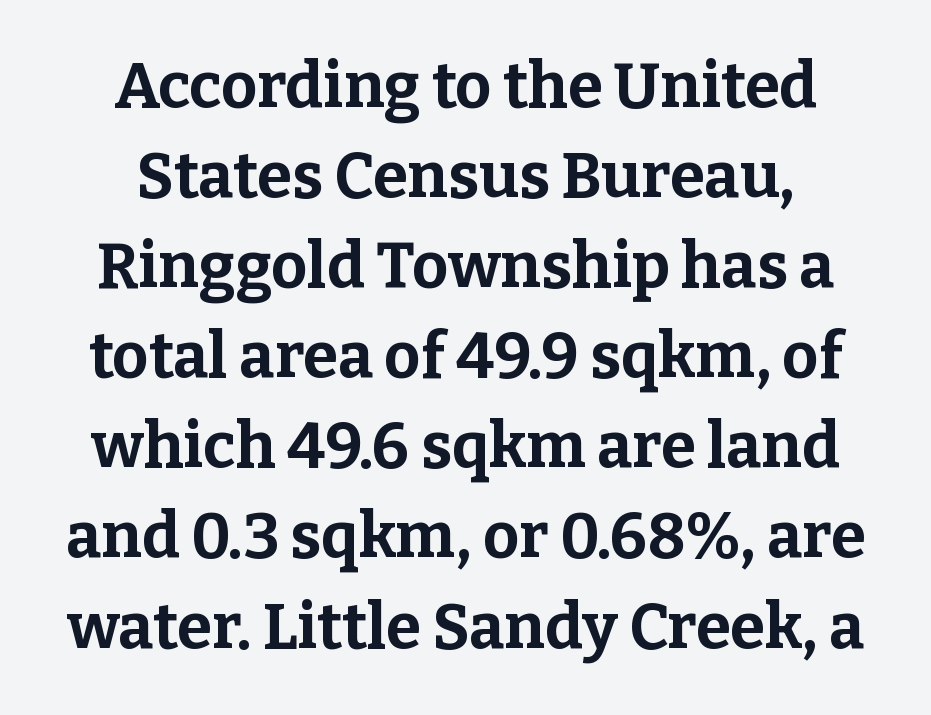
Does the type have serifs? Yes, each stem ends in a small foot. Underlining? Definitely not there. The lines in this sample share a center point and differ in where they start and stop. The line texture is even and compact thanks to regular tracking.
